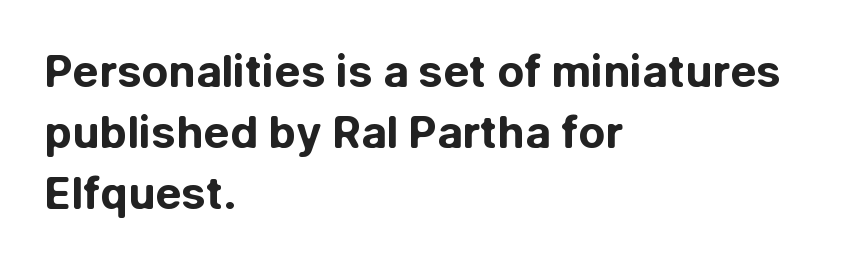
Q: Is the text bold? A: Yes.
Q: Is the text italic (slanted)? A: No, it is upright.
Q: Is the typeface a serif or a sans-serif typeface? A: Sans-serif.
Q: Is the text underlined? A: No.
Q: How is the paragraph aligned? A: Left-aligned.
Q: Is the spacing between letters normal or unusually wide? A: Normal.
Q: Is the spacing between lines tight, normal or loose? A: Normal.
Q: Width (condensed, normal, or wide)? A: Normal.
Q: Stroke contrast? A: Low.
Q: x-height? A: Medium.
Q: Monospaced? A: No.
